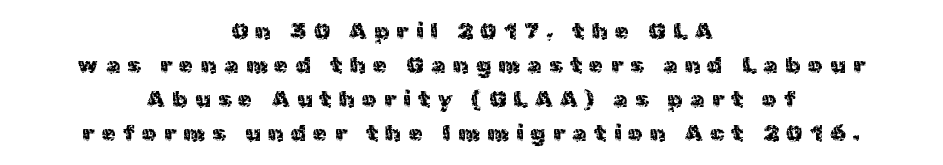
The image shows 23 px text type, upright; set centered, normal line spacing (1.48x), unusually wide letter spacing (+0.32 em), not underlined.
